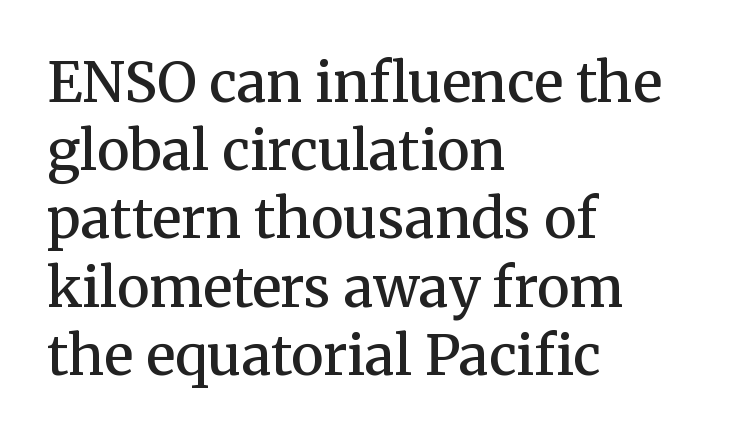
Q: Is the text bold? A: Semi-bold.
Q: Is the text italic (slanted)? A: No, it is upright.
Q: Is the typeface a serif or a sans-serif typeface? A: Serif.
Q: Is the text underlined? A: No.
Q: How is the paragraph aligned? A: Left-aligned.
Q: Is the spacing between letters normal or unusually wide? A: Normal.
Q: Width (condensed, normal, or wide)? A: Normal.
Q: Stroke contrast? A: Medium.
Q: x-height? A: Medium.
Q: Monospaced? A: No.
